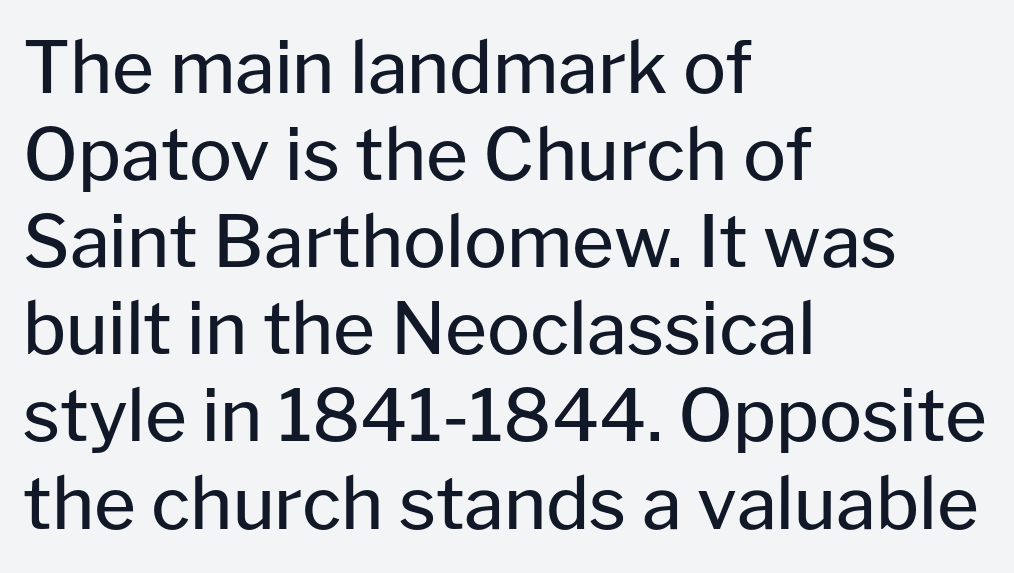
The image shows 72 px regular-weight sans-serif type, upright; set left-aligned, line spacing 1.21x, normal letter spacing, not underlined; low stroke contrast and a medium x-height.
